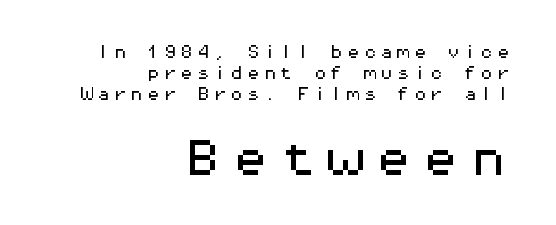
The image shows 40 px wide sans-serif type, upright, monospaced; set right-aligned, normal line spacing (1.49x), not underlined; the second (bottom) block is 2.86x larger; medium stroke contrast and a medium x-height.
